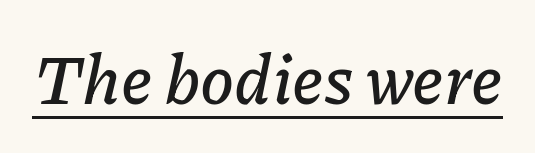
{"italic": "yes", "lean": "right", "slant_degrees": 11, "width": "normal", "stroke_contrast": "low", "x_height": "medium", "monospaced": "no", "underline": "yes", "letter_spacing": "normal", "letter_spacing_em": 0.0, "glyph_px": 69}
